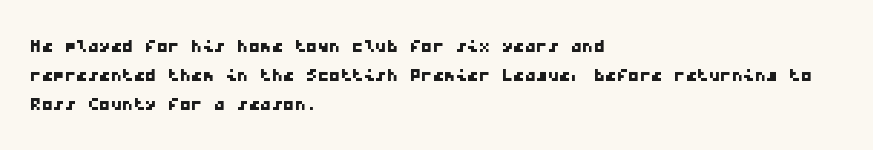
The image shows 23 px text type; set left-aligned, normal line spacing (1.26x), normal letter spacing, not underlined.
